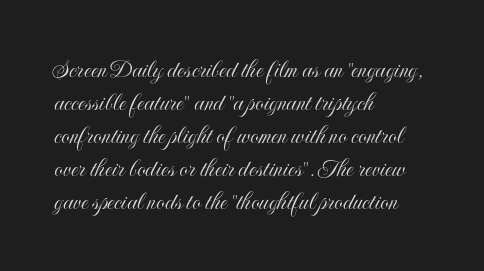
No extra tracking has been applied to these lines. Check the space under the baseline: it is left empty. Casual observation: everything's shoved over to the left.
